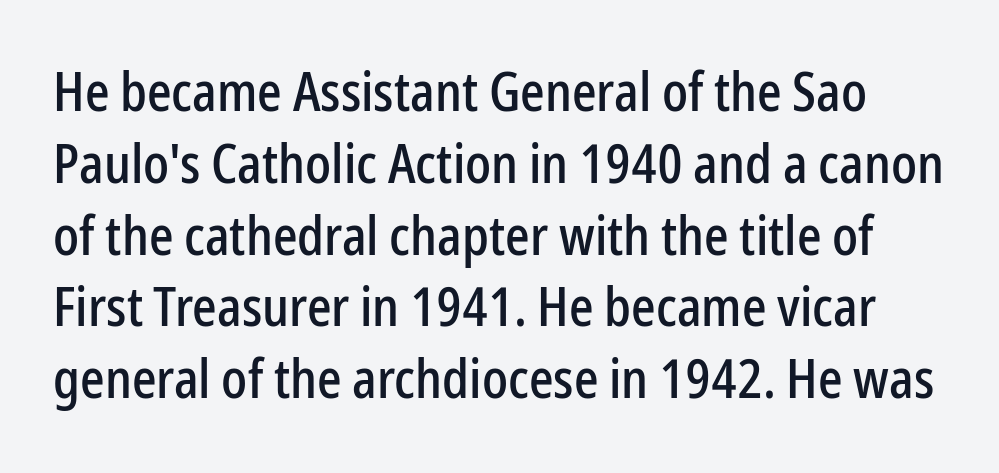
The image shows 54 px condensed sans-serif type, upright; set normal line spacing (1.33x), normal letter spacing, not underlined; low stroke contrast and a medium x-height.
